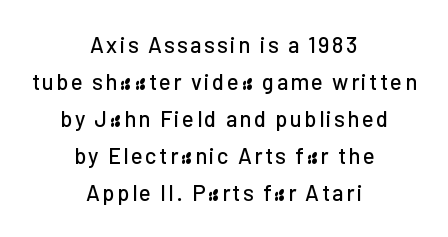
The image shows 22 px text type, upright; set centered, normal line spacing (1.68x), not underlined.
